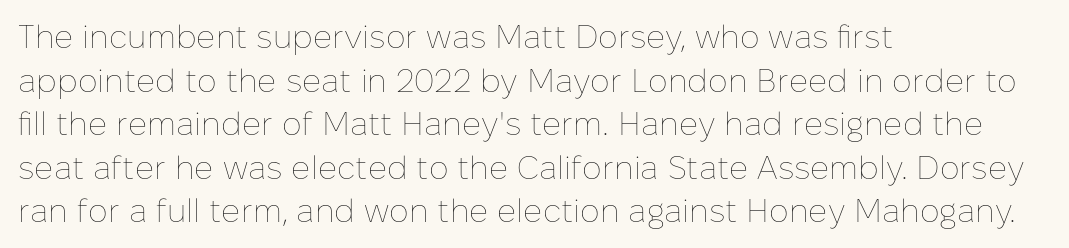
The image shows 33 px thin type, upright; set left-aligned, normal line spacing (1.32x), normal letter spacing, not underlined; low stroke contrast and a medium x-height.
